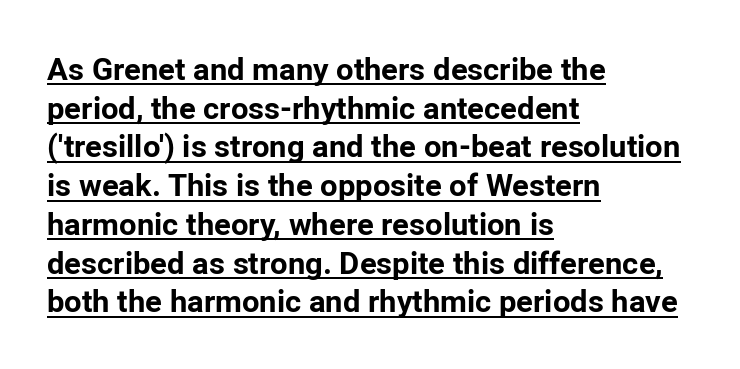
Typeset ragged right — the left edge is the straight one. Posture: vertical. The designer left line spacing at the default. Note the varied advance widths — an 'i' is clearly narrower than an 'm'.
